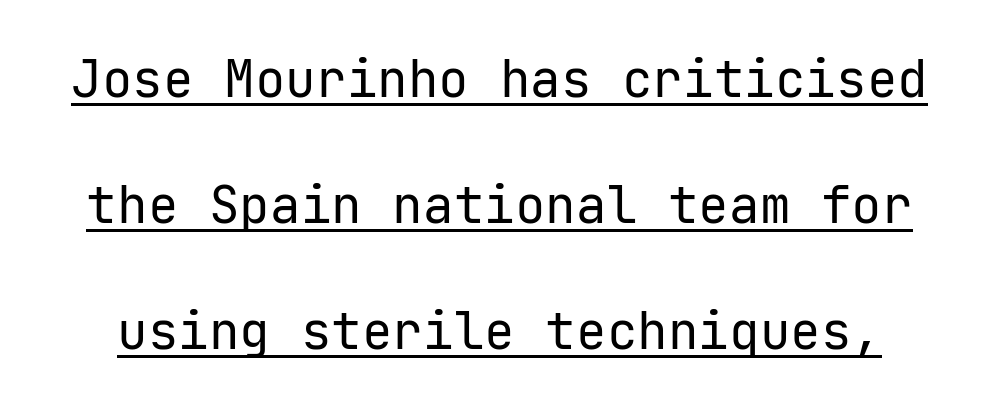
The passage shown is typeset with a sans-serif family. Is this a fixed-width face? Yes — each glyph sits in an identical cell. The rendering keeps characters at their native spacing. You can see a thin bar hugging the bottom of the glyphs. This reads as an unemphasized weight, regular at the heaviest. The font's upright variant was chosen for this text.
